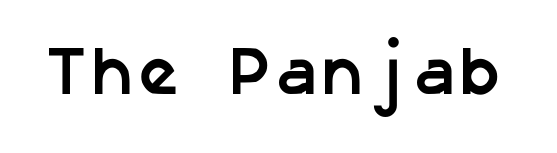
{"serif": "no", "bold": "yes", "weight": "semibold", "width": "normal", "stroke_contrast": "low", "x_height": "medium", "underline": "no", "letter_spacing": "normal", "letter_spacing_em": 0.0, "glyph_px": 69}
